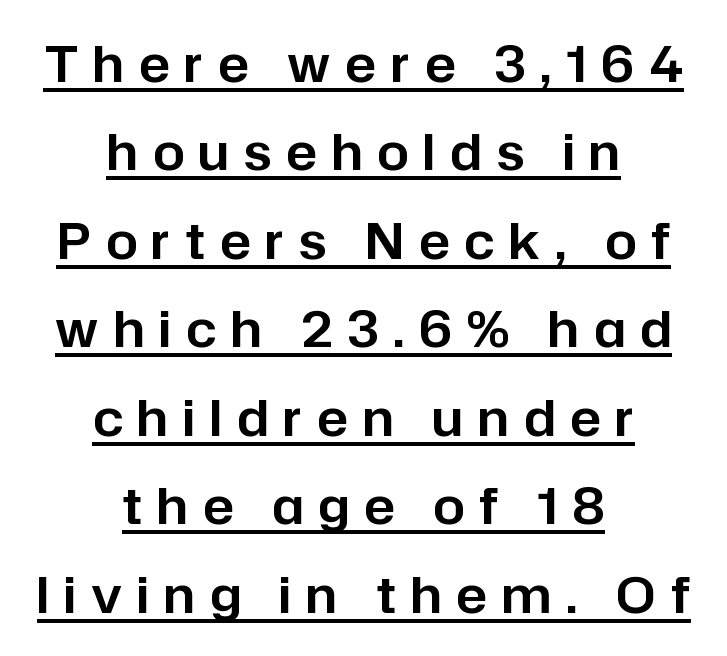
The image shows 50 px sans-serif type, upright; set centered, line spacing 1.77x, unusually wide letter spacing (+0.3 em), underlined; low stroke contrast and a medium x-height.
